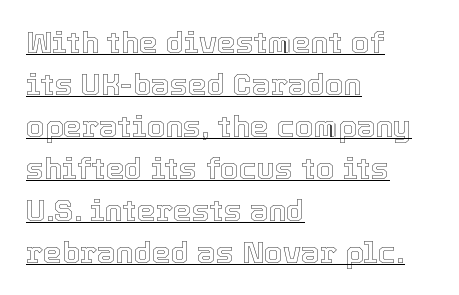
Q: Is the text italic (slanted)? A: No, it is upright.
Q: Is the text underlined? A: Yes.
Q: How is the paragraph aligned? A: Left-aligned.
Q: Is the spacing between letters normal or unusually wide? A: Normal.
Q: Is the spacing between lines tight, normal or loose? A: Normal.
Q: Width (condensed, normal, or wide)? A: Normal.
Q: x-height? A: Medium.
Q: Monospaced? A: No.
